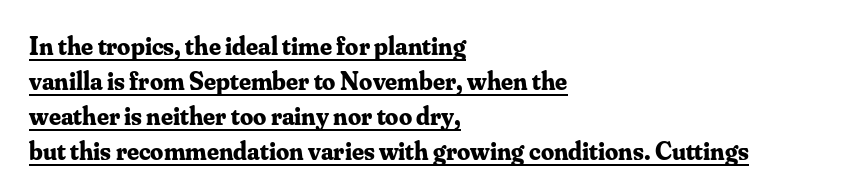
Q: Is the text bold? A: Yes.
Q: Is the text italic (slanted)? A: No, it is upright.
Q: Is the text underlined? A: Yes.
Q: How is the paragraph aligned? A: Left-aligned.
Q: Is the spacing between letters normal or unusually wide? A: Normal.
Q: Is the spacing between lines tight, normal or loose? A: Normal.
